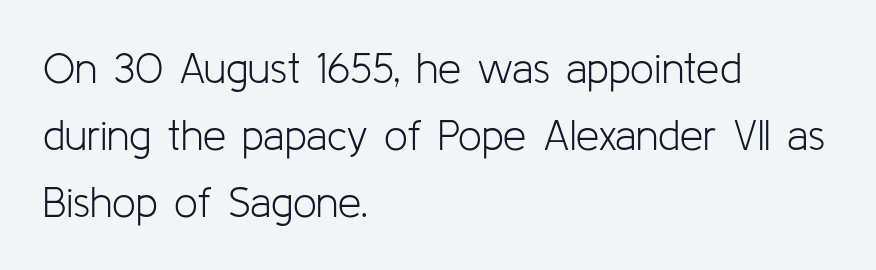
Look at the bottom of the vertical strokes: they stop flat, with no serifs. Heft: none added — not bold. Vertically, the passage feels balanced, rows spaced as you'd expect. Descender tails drop into unmarked territory.
